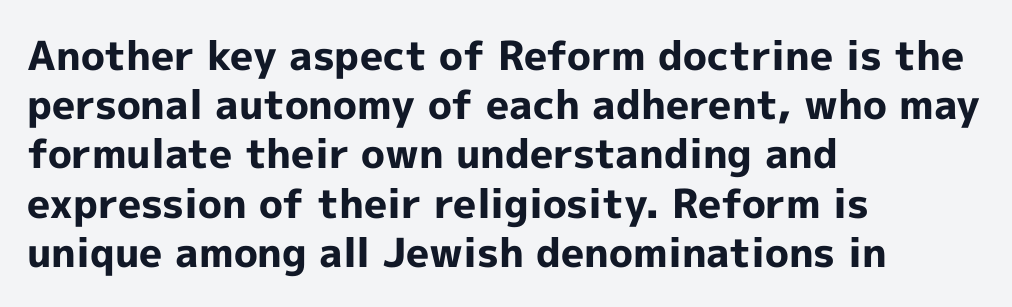
The image shows 40 px bold sans-serif type, upright; set left-aligned, line spacing 1.23x, normal letter spacing, not underlined; a medium x-height.
